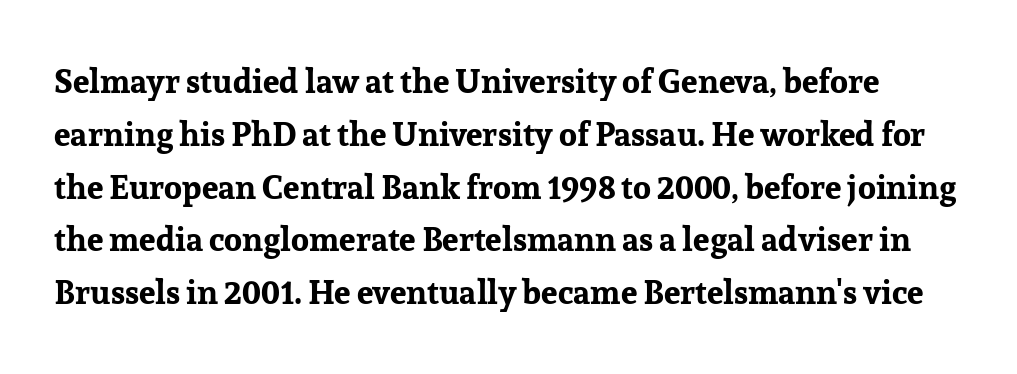
Every letter is thick-stroked: bold, no question. Look at the tracking — it's just the regular setting, nothing added. Font category for this specimen: serif. Ascenders rise straight up at ninety degrees. Type without underlining.
